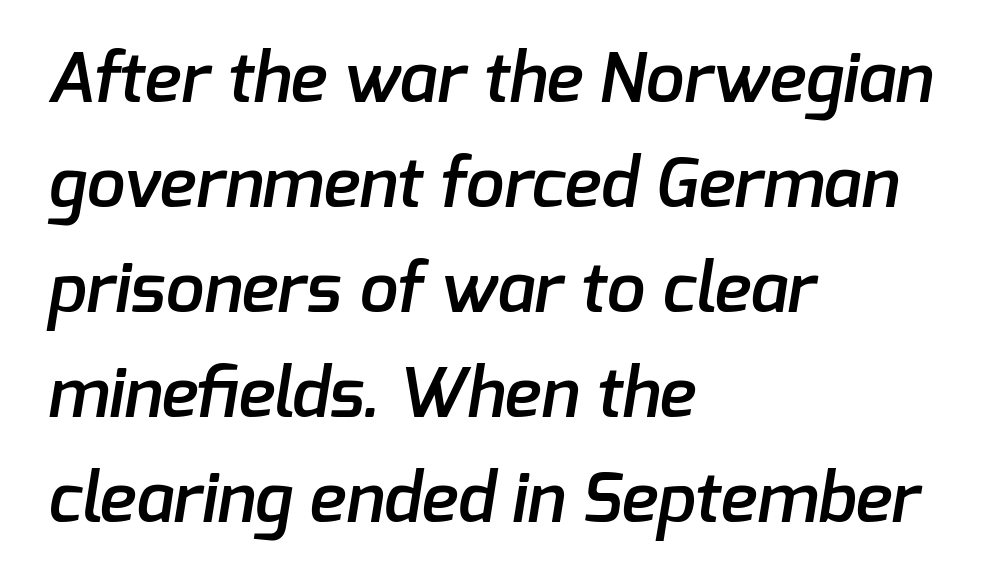
Q: Is the text bold? A: Semi-bold.
Q: Is the typeface a serif or a sans-serif typeface? A: Sans-serif.
Q: Is the text underlined? A: No.
Q: How is the paragraph aligned? A: Left-aligned.
Q: Is the spacing between letters normal or unusually wide? A: Normal.
Q: Is the spacing between lines tight, normal or loose? A: Normal.
Q: Width (condensed, normal, or wide)? A: Normal.
Q: Stroke contrast? A: Low.
Q: x-height? A: Medium.
Q: Monospaced? A: No.
